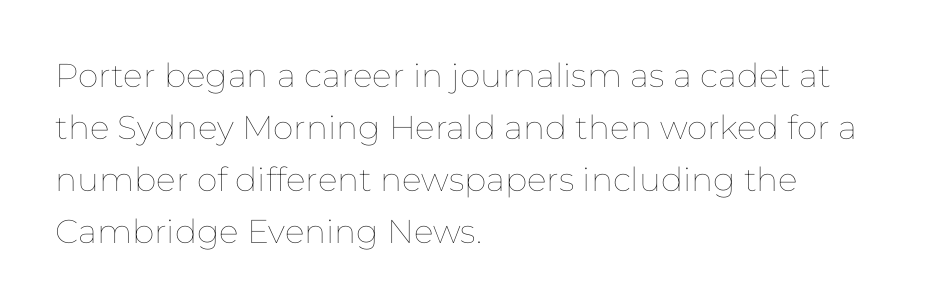
The image shows 33 px thin type, upright; set left-aligned, normal line spacing (1.58x), normal letter spacing, not underlined; low stroke contrast and a medium x-height.
